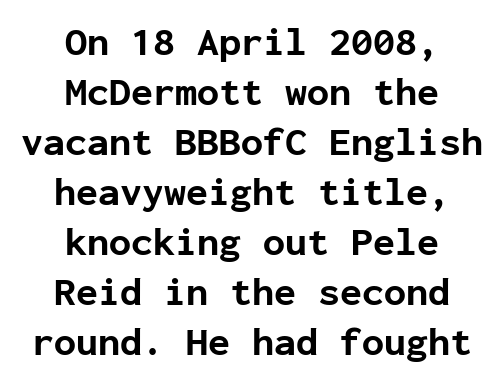
{"serif": "no", "italic": "no", "bold": "yes", "weight": "bold", "width": "normal", "stroke_contrast": "low", "x_height": "medium", "monospaced": "yes", "underline": "no", "align": "center", "line_spacing": "normal", "line_spacing_ratio": 1.25, "letter_spacing": "normal", "letter_spacing_em": 0.0, "glyph_px": 40}
